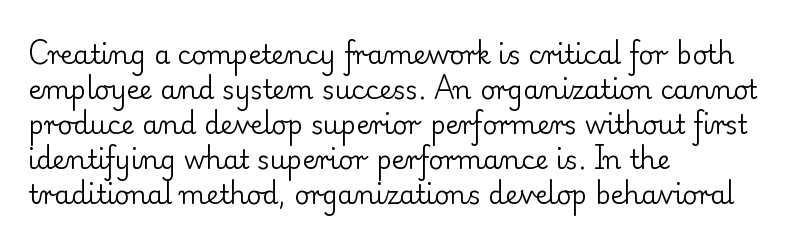
How are the letters spaced? Ordinarily, with no added tracking. Has an underline been added? It has not. Honestly, the row spacing looks completely unremarkable. The font is comparable to plain body text, perhaps lighter. Visually the block forms a straight wall on the left and a jagged coastline on the right.
